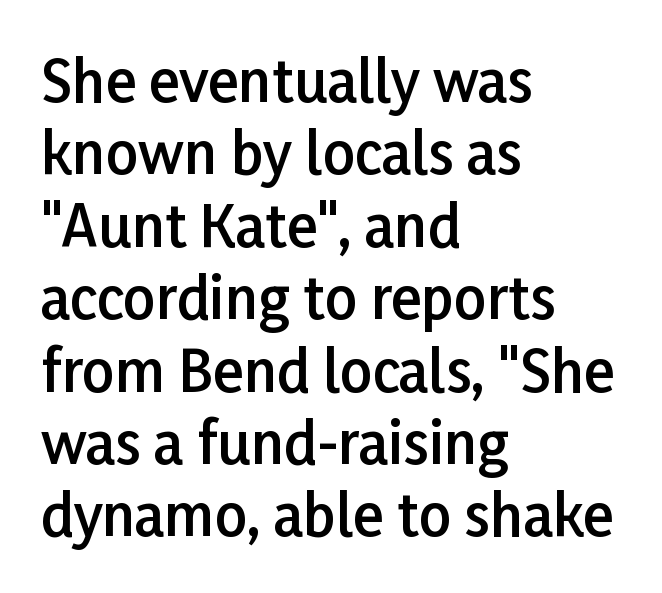
{"serif": "no", "italic": "no", "bold": "semi", "weight": "semibold", "width": "normal", "stroke_contrast": "low", "x_height": "medium", "monospaced": "no", "underline": "no", "align": "left", "line_spacing": "normal", "line_spacing_ratio": 1.27, "letter_spacing": "normal", "letter_spacing_em": 0.0, "glyph_px": 57}
